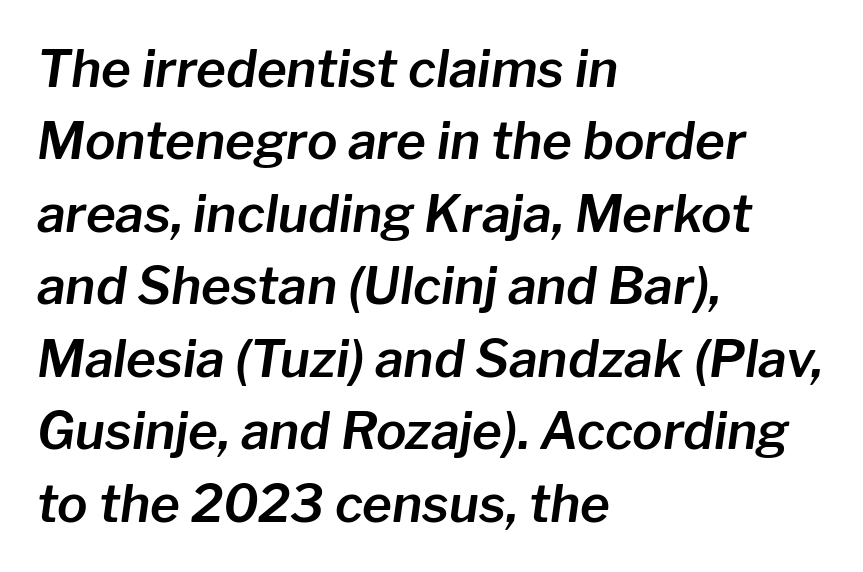
The image shows 51 px text type, italic (leaning right); set left-aligned, normal line spacing (1.42x), normal letter spacing, not underlined; low stroke contrast and a medium x-height.
